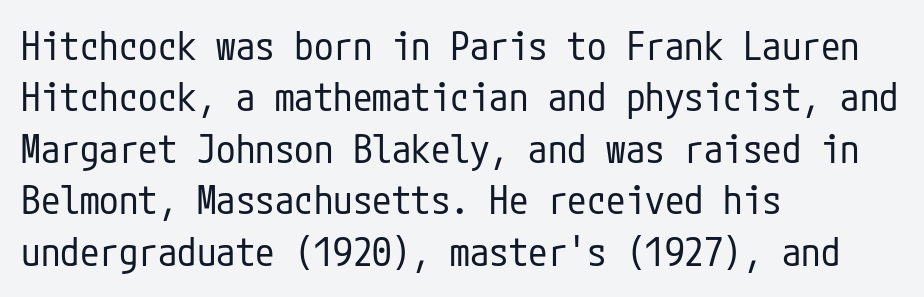
The rows are spaced the way most documents space them. The typesetter chose a ragged-right arrangement here. Type without underlining. The horizontal fit of the characters is conventional and even.
